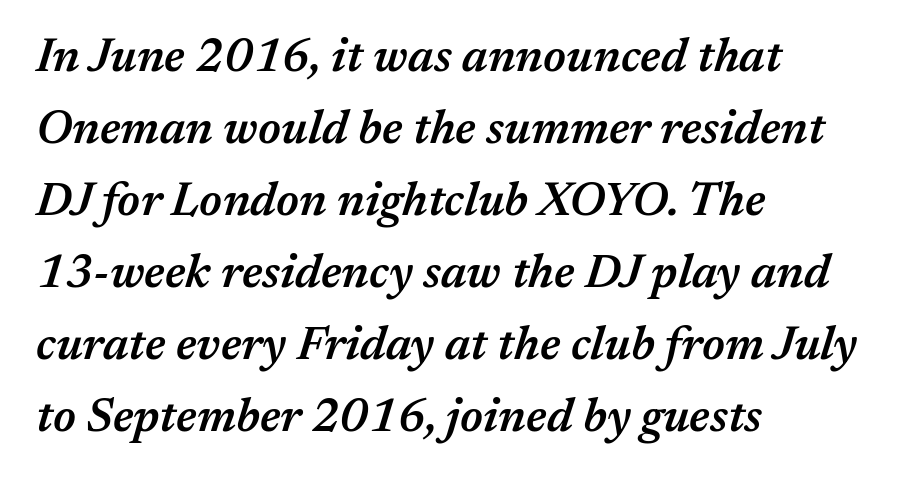
The image shows 47 px semibold type, italic (leaning right); set left-aligned, normal line spacing (1.53x), normal letter spacing, not underlined; medium stroke contrast and a medium x-height.
